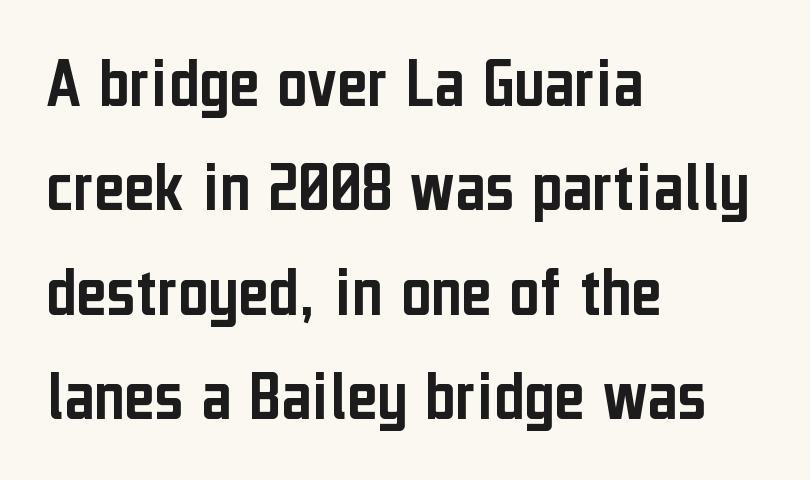
{"serif": "no", "italic": "no", "width": "condensed", "stroke_contrast": "low", "x_height": "medium", "monospaced": "no", "underline": "no", "align": "left", "line_spacing": "normal", "line_spacing_ratio": 1.43, "letter_spacing": "normal", "letter_spacing_em": 0.0, "glyph_px": 73}
